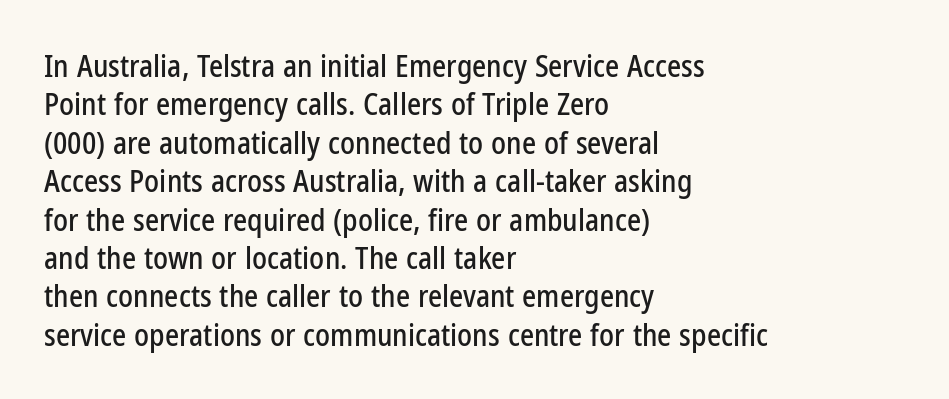
Visually the block forms a straight wall on the left and a jagged coastline on the right. Proportional: the letters do not fall into vertical columns. Characters remain perfectly vertical along every line. The gap between lines stays unmarked. Honestly, the letter spacing is just normal — you wouldn't notice it.
